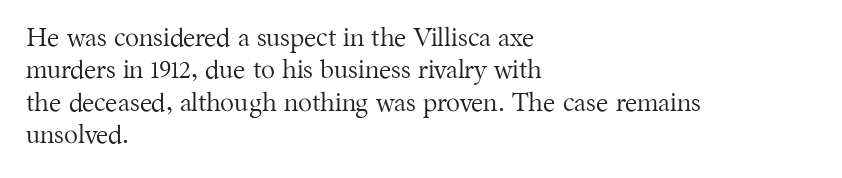
{"italic": "no", "bold": "no", "underline": "no", "align": "left", "line_spacing": "normal", "line_spacing_ratio": 1.25, "letter_spacing": "normal", "letter_spacing_em": 0.0, "glyph_px": 26}
